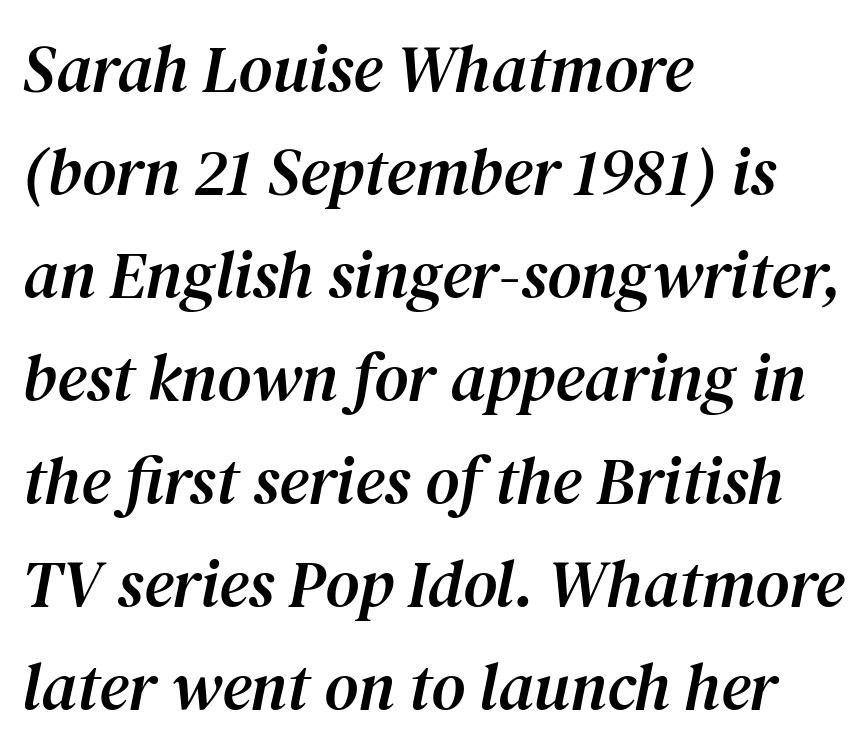
{"serif": "yes", "italic": "yes", "lean": "right", "slant_degrees": 12, "width": "normal", "stroke_contrast": "medium", "x_height": "medium", "monospaced": "no", "underline": "no", "align": "left", "line_spacing": "normal", "line_spacing_ratio": 1.56, "letter_spacing": "normal", "letter_spacing_em": 0.0, "glyph_px": 66}
